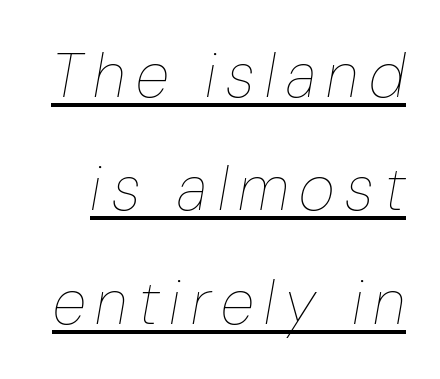
The image shows 62 px thin, condensed type, italic (leaning right); set line spacing 1.83x, underlined; low stroke contrast and a medium x-height.
